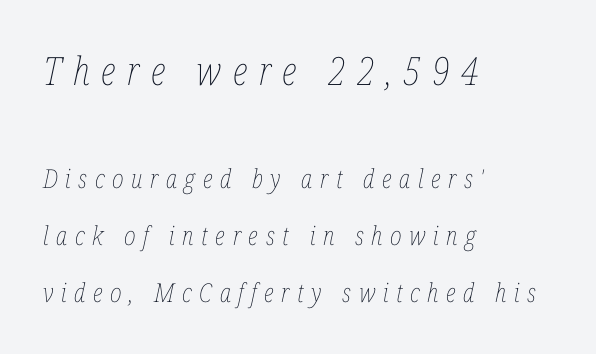
Q: Is the text bold? A: No.
Q: Is the text italic (slanted)? A: Yes, it leans right by about 12 degrees.
Q: Is the text underlined? A: No.
Q: How is the paragraph aligned? A: Left-aligned.
Q: Is the spacing between letters normal or unusually wide? A: Unusually wide.
Q: Is the spacing between lines tight, normal or loose? A: Loose.
Q: Which block of text is set in a larger size, the first (top) or the second (bottom)? A: The first (top) one.
Q: Width (condensed, normal, or wide)? A: Condensed.
Q: Stroke contrast? A: Low.
Q: x-height? A: Medium.
Q: Monospaced? A: No.
